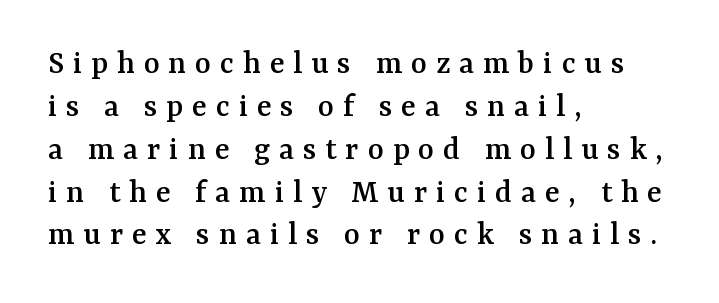
Compared with typical paragraphs, the rows here are spaced about the same. The rendering shows small feet on the letterforms — a serif design. Casual observation: everything's shoved over to the left. Italic: no, the glyphs are upright roman. Any mark beneath the type? The region is blank. The passage shown is typed in a proportional face where columns would drift.
